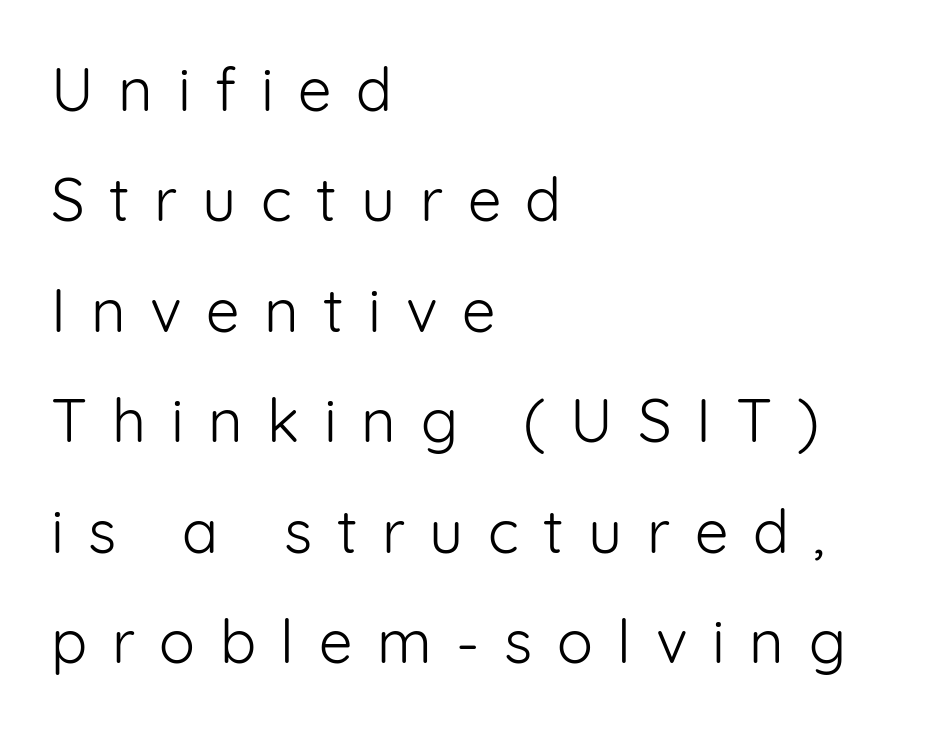
Q: Is the text bold? A: No.
Q: Is the text italic (slanted)? A: No, it is upright.
Q: Is the typeface a serif or a sans-serif typeface? A: Sans-serif.
Q: Is the text underlined? A: No.
Q: How is the paragraph aligned? A: Left-aligned.
Q: Is the spacing between letters normal or unusually wide? A: Unusually wide.
Q: Width (condensed, normal, or wide)? A: Normal.
Q: Stroke contrast? A: Low.
Q: x-height? A: Medium.
Q: Monospaced? A: No.
